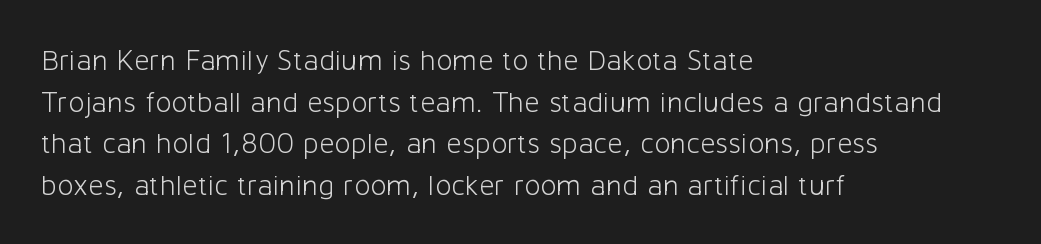
Q: Is the text bold? A: No.
Q: Is the text italic (slanted)? A: No, it is upright.
Q: Is the typeface a serif or a sans-serif typeface? A: Sans-serif.
Q: Is the text underlined? A: No.
Q: How is the paragraph aligned? A: Left-aligned.
Q: Is the spacing between letters normal or unusually wide? A: Normal.
Q: Is the spacing between lines tight, normal or loose? A: Normal.
Q: Width (condensed, normal, or wide)? A: Normal.
Q: Stroke contrast? A: Low.
Q: x-height? A: Medium.
Q: Monospaced? A: No.
